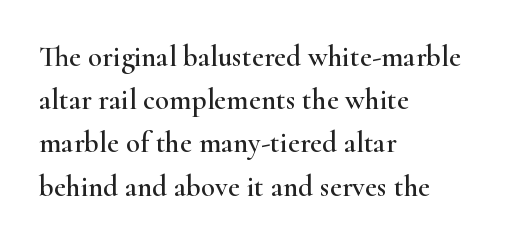
Varying glyph widths throughout — classic text-font behaviour. The letterforms sit shoulder to shoulder at normal distance. What kind of face is this? One with serifs. In terms of leading, this rendering sits right in the middle. The lettering stays uniformly vertical, giving the passage a roman look. Each row of text sits above clean, open space.
